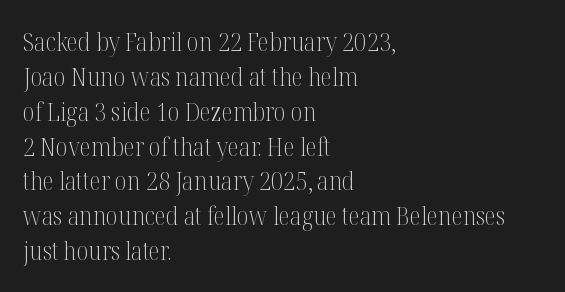
The image shows 26 px text type, upright; set left-aligned, normal line spacing (1.34x), normal letter spacing, not underlined.
